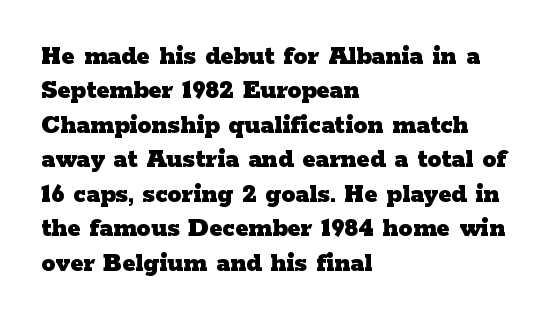
Q: Is the text bold? A: Yes.
Q: Is the text italic (slanted)? A: No, it is upright.
Q: Is the typeface a serif or a sans-serif typeface? A: Serif.
Q: Is the text underlined? A: No.
Q: How is the paragraph aligned? A: Left-aligned.
Q: Is the spacing between letters normal or unusually wide? A: Normal.
Q: Width (condensed, normal, or wide)? A: Wide.
Q: Stroke contrast? A: Low.
Q: x-height? A: Medium.
Q: Monospaced? A: No.
